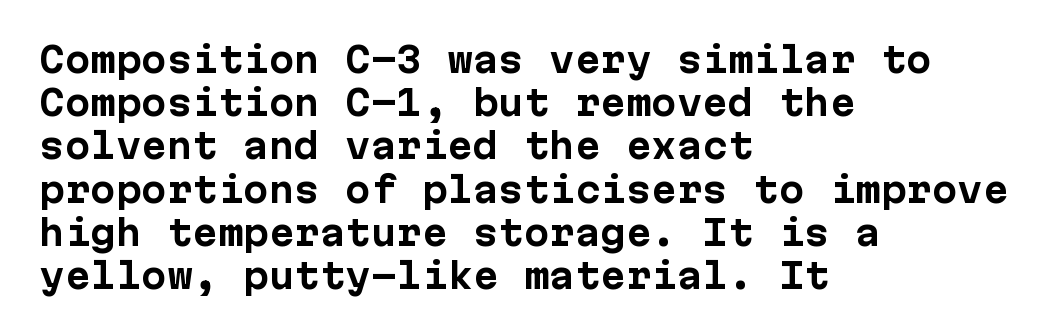
The characters display no serif detailing; their extremities are plain. The line texture is even and compact thanks to regular tracking. If you drew a line through each stem, it would be perfectly vertical. A typesetter would call this leading conventional body-copy spacing. The passage shown is not underscored anywhere. Alignment: flush left.
